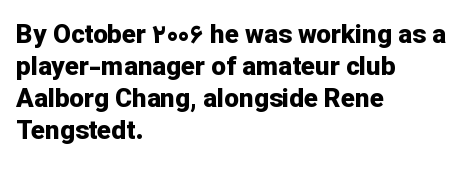
Q: Is the text bold? A: Yes.
Q: Is the text italic (slanted)? A: No, it is upright.
Q: Is the text underlined? A: No.
Q: How is the paragraph aligned? A: Left-aligned.
Q: Is the spacing between letters normal or unusually wide? A: Normal.
